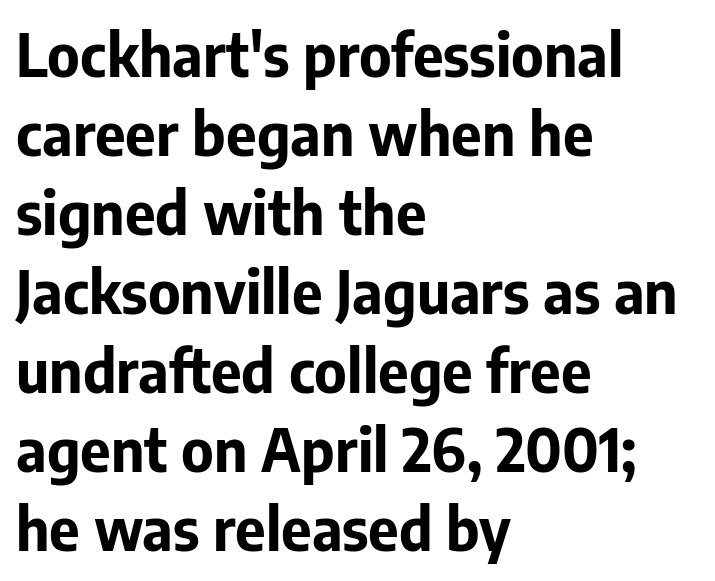
{"serif": "no", "italic": "no", "bold": "yes", "weight": "bold", "width": "normal", "stroke_contrast": "low", "x_height": "medium", "monospaced": "no", "underline": "no", "align": "left", "line_spacing": "normal", "line_spacing_ratio": 1.34, "letter_spacing": "normal", "letter_spacing_em": 0.0, "glyph_px": 59}
